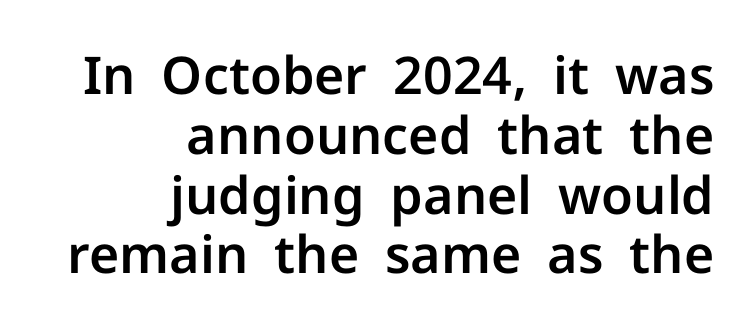
The image shows 52 px sans-serif type, upright; set right-aligned, tight line spacing (1.15x), normal letter spacing, not underlined; low stroke contrast and a medium x-height.
